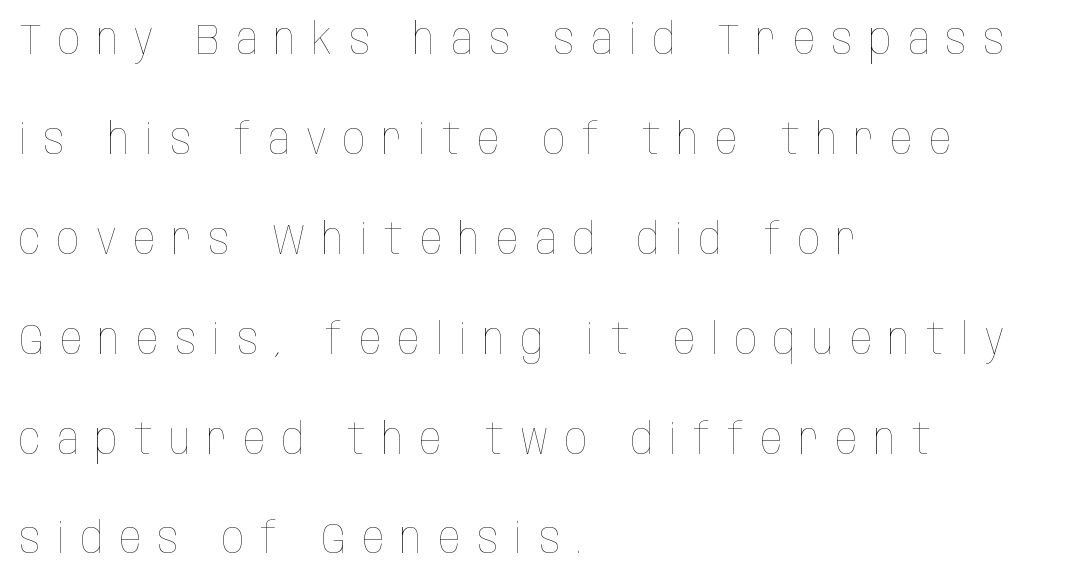
The image shows 44 px thin, condensed type, upright; set left-aligned, loose line spacing (2.27x), unusually wide letter spacing (+0.37 em), not underlined; low stroke contrast and a large x-height.
